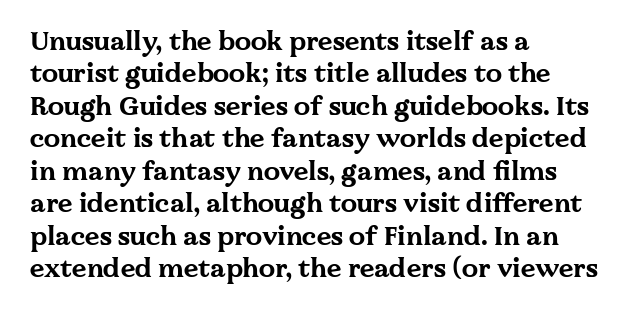
Q: Is the text bold? A: Yes.
Q: Is the text italic (slanted)? A: No, it is upright.
Q: Is the text underlined? A: No.
Q: How is the paragraph aligned? A: Left-aligned.
Q: Is the spacing between letters normal or unusually wide? A: Normal.
Q: Is the spacing between lines tight, normal or loose? A: Normal.
